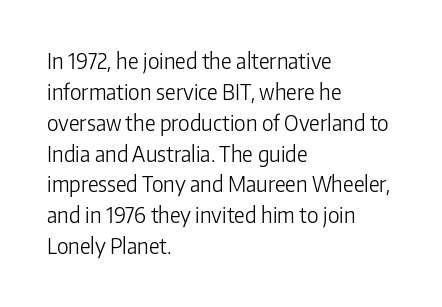
If you drew a line through each stem, it would be perfectly vertical. Leftover space on each line is placed entirely after the last word. The vertical gap from one line to the next is medium. The specimen omits any rule beneath the text block's lines.
